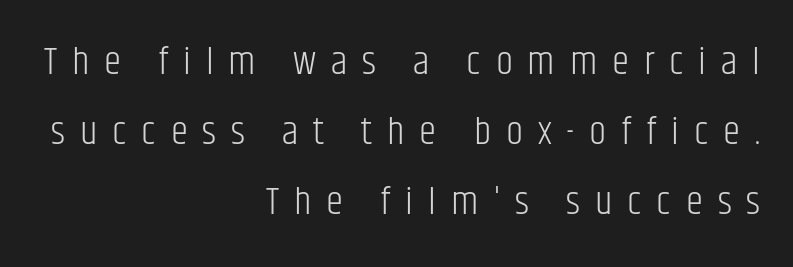
Q: Is the text bold? A: No.
Q: Is the text italic (slanted)? A: No, it is upright.
Q: Is the typeface a serif or a sans-serif typeface? A: Sans-serif.
Q: Is the text underlined? A: No.
Q: How is the paragraph aligned? A: Right-aligned.
Q: Is the spacing between letters normal or unusually wide? A: Unusually wide.
Q: Width (condensed, normal, or wide)? A: Condensed.
Q: Stroke contrast? A: Low.
Q: x-height? A: Large.
Q: Monospaced? A: No.
